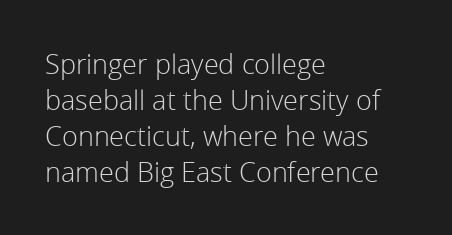
Q: Is the text bold? A: No.
Q: Is the text italic (slanted)? A: No, it is upright.
Q: Is the text underlined? A: No.
Q: How is the paragraph aligned? A: Left-aligned.
Q: Is the spacing between letters normal or unusually wide? A: Normal.
Q: Is the spacing between lines tight, normal or loose? A: Normal.
